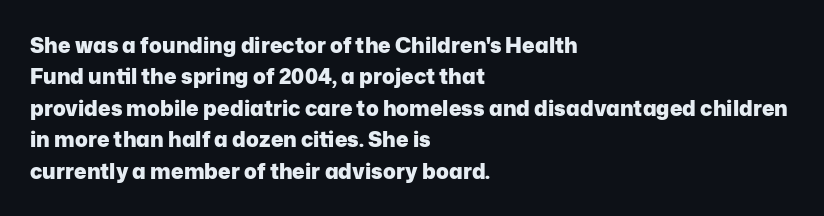
{"italic": "no", "bold": "yes", "underline": "no", "align": "left", "line_spacing": "normal", "line_spacing_ratio": 1.5, "letter_spacing": "normal", "letter_spacing_em": 0.0, "glyph_px": 21}
